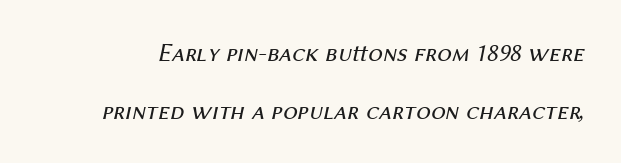
Q: Is the text bold? A: No.
Q: Is the text italic (slanted)? A: Yes, it leans right by about 12 degrees.
Q: Is the text underlined? A: No.
Q: Is the spacing between letters normal or unusually wide? A: Normal.
Q: Is the spacing between lines tight, normal or loose? A: Loose.
